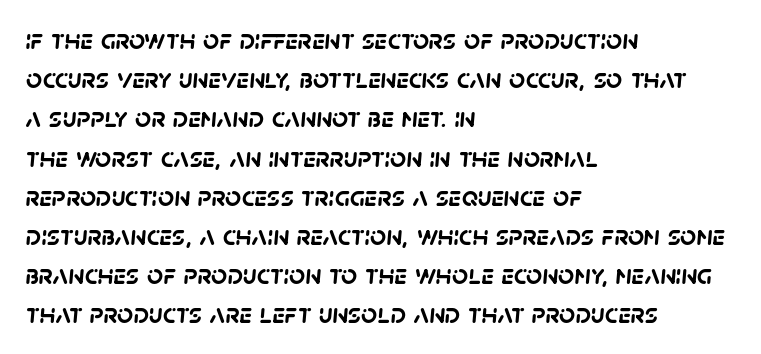
Q: Is the text bold? A: Yes.
Q: Is the typeface a serif or a sans-serif typeface? A: Sans-serif.
Q: Is the text underlined? A: No.
Q: How is the paragraph aligned? A: Left-aligned.
Q: Is the spacing between letters normal or unusually wide? A: Normal.
Q: Is the spacing between lines tight, normal or loose? A: Normal.
Q: Width (condensed, normal, or wide)? A: Normal.
Q: Stroke contrast? A: Low.
Q: x-height? A: Large.
Q: Monospaced? A: No.
